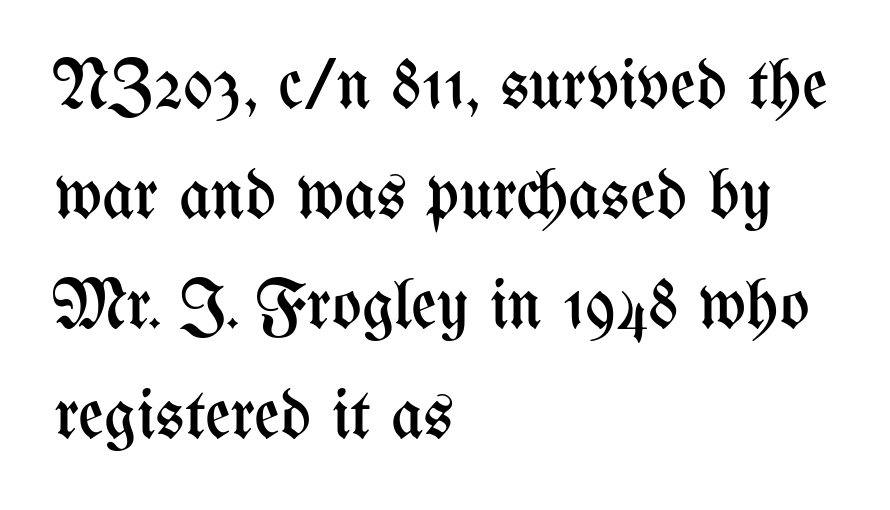
Q: Is the text bold? A: No.
Q: Is the text italic (slanted)? A: No, it is upright.
Q: Is the text underlined? A: No.
Q: How is the paragraph aligned? A: Left-aligned.
Q: Is the spacing between letters normal or unusually wide? A: Normal.
Q: Is the spacing between lines tight, normal or loose? A: Normal.
Q: Width (condensed, normal, or wide)? A: Condensed.
Q: Stroke contrast? A: Medium.
Q: x-height? A: Medium.
Q: Monospaced? A: No.
